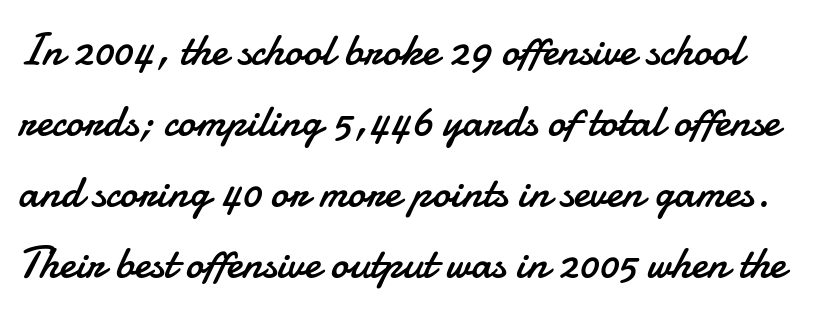
{"serif": "no", "bold": "no", "weight": "regular", "width": "normal", "stroke_contrast": "low", "x_height": "small", "monospaced": "no", "underline": "no", "line_spacing": "normal", "line_spacing_ratio": 1.58, "letter_spacing": "normal", "letter_spacing_em": 0.0, "glyph_px": 45}
